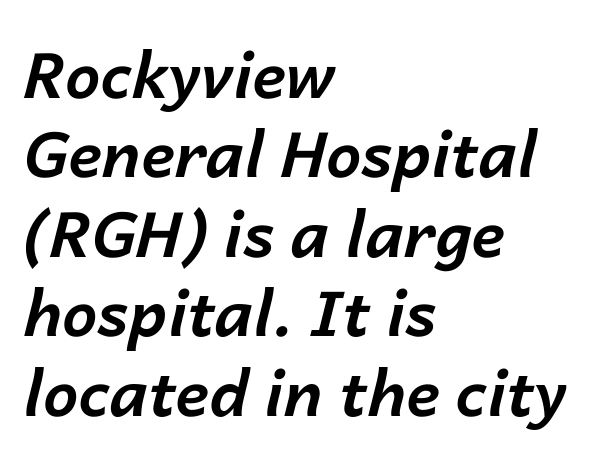
The image shows 63 px bold type, italic (leaning right); set left-aligned, normal line spacing (1.26x), normal letter spacing, not underlined; low stroke contrast and a medium x-height.
